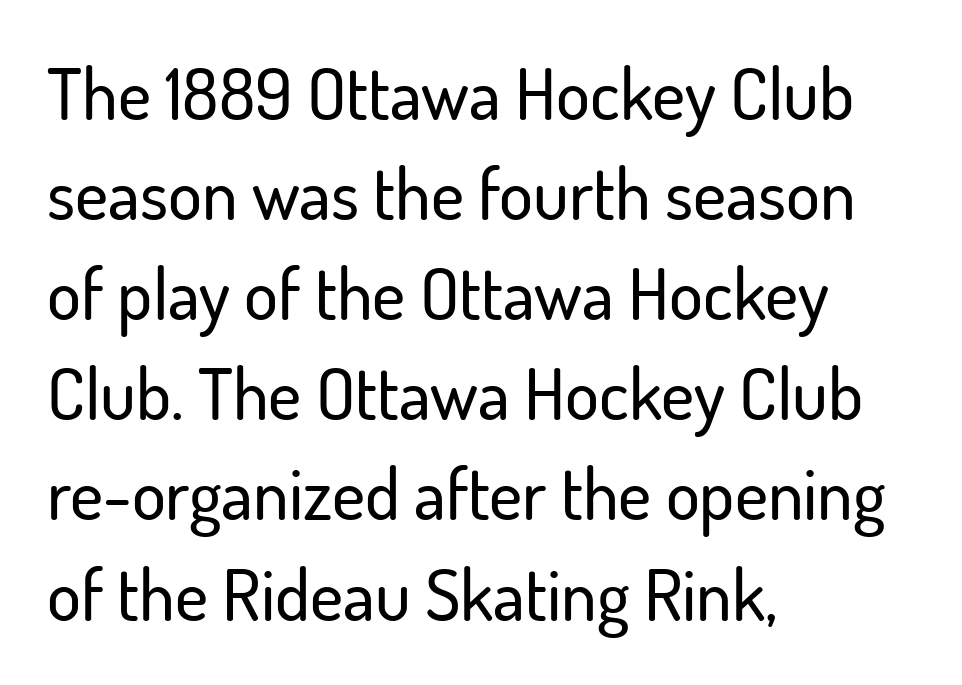
The image shows 71 px sans-serif type, upright; set left-aligned, normal line spacing (1.41x), normal letter spacing, not underlined; low stroke contrast and a small x-height.
